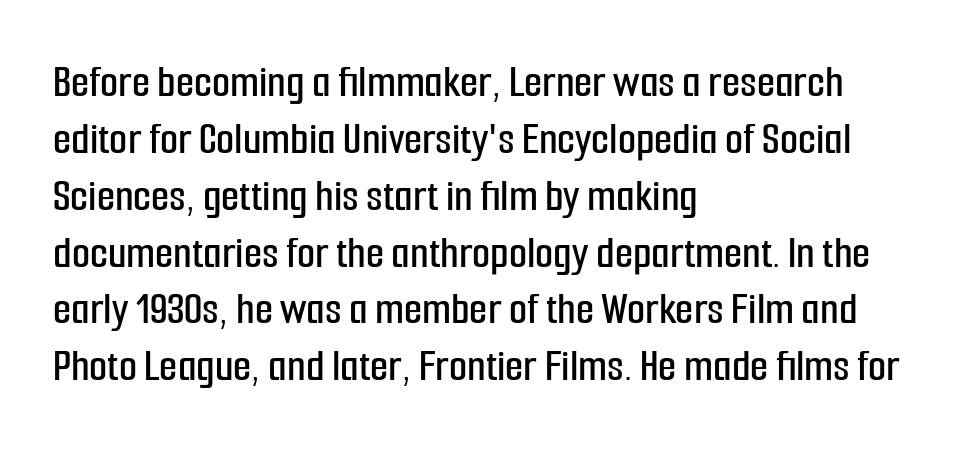
Q: Is the text italic (slanted)? A: No, it is upright.
Q: Is the typeface a serif or a sans-serif typeface? A: Sans-serif.
Q: Is the text underlined? A: No.
Q: How is the paragraph aligned? A: Left-aligned.
Q: Is the spacing between letters normal or unusually wide? A: Normal.
Q: Width (condensed, normal, or wide)? A: Condensed.
Q: Stroke contrast? A: Low.
Q: x-height? A: Medium.
Q: Monospaced? A: No.
